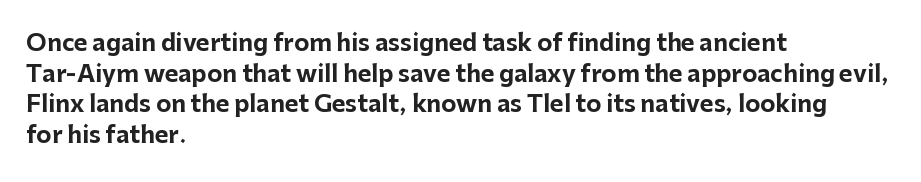
The image shows 23 px bold type, upright; set left-aligned, normal line spacing (1.33x), normal letter spacing, not underlined.
